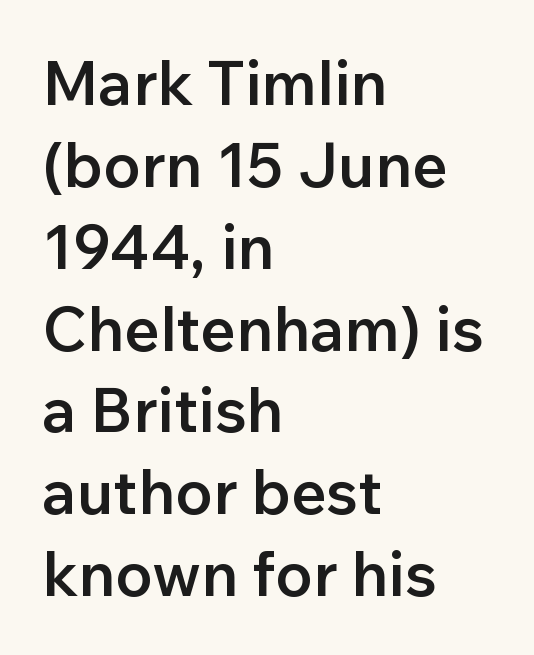
Serifs: no, the terminals of the letterforms are clean. In terms of posture, this sample is upright. Is the block centered? No — it sits flush against the left margin. In terms of leading, this rendering sits right in the middle.
